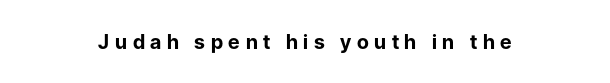
{"italic": "no", "bold": "yes", "underline": "no", "align": "center", "letter_spacing": "wide", "letter_spacing_em": 0.28, "glyph_px": 20}
